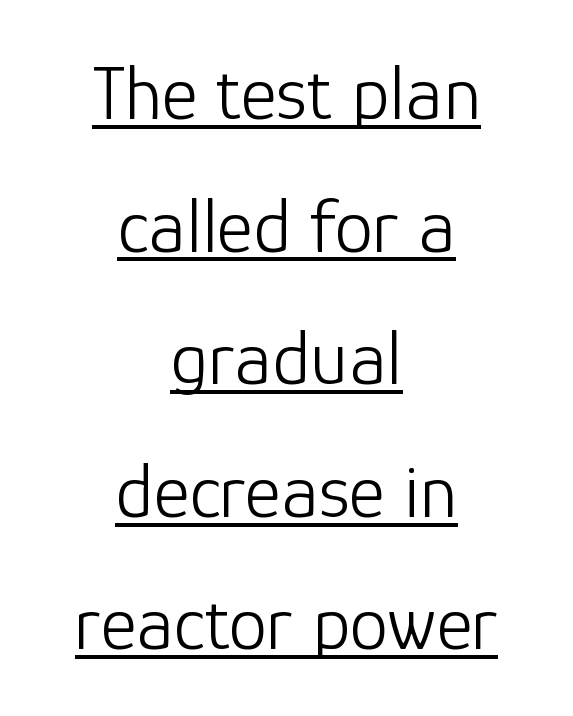
The image shows 78 px light sans-serif type, upright; set centered, normal line spacing (1.7x), normal letter spacing, underlined; low stroke contrast and a medium x-height.
